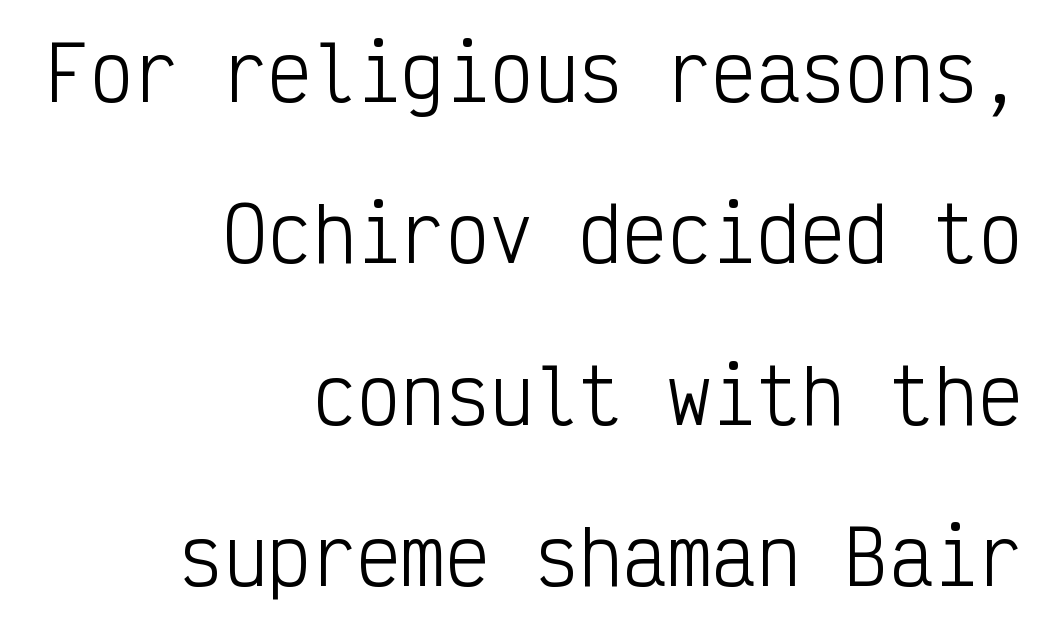
Q: Is the text bold? A: No.
Q: Is the text italic (slanted)? A: No, it is upright.
Q: Is the typeface a serif or a sans-serif typeface? A: Sans-serif.
Q: Is the text underlined? A: No.
Q: How is the paragraph aligned? A: Right-aligned.
Q: Is the spacing between letters normal or unusually wide? A: Normal.
Q: Is the spacing between lines tight, normal or loose? A: Loose.
Q: Width (condensed, normal, or wide)? A: Condensed.
Q: Stroke contrast? A: Low.
Q: x-height? A: Medium.
Q: Monospaced? A: Yes.
